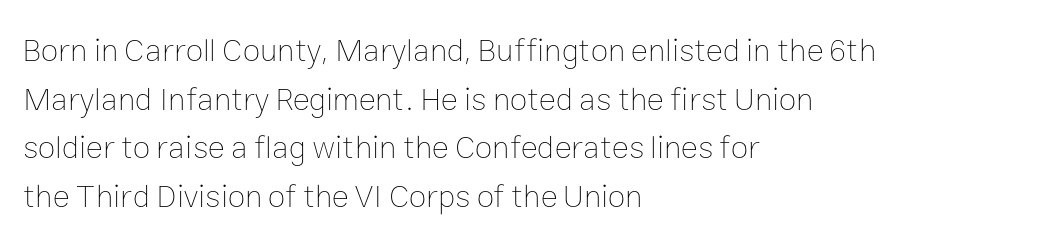
{"italic": "no", "bold": "no", "weight": "thin", "width": "normal", "stroke_contrast": "low", "x_height": "medium", "monospaced": "no", "underline": "no", "align": "left", "line_spacing": "normal", "line_spacing_ratio": 1.52, "letter_spacing": "normal", "letter_spacing_em": 0.0, "glyph_px": 32}
